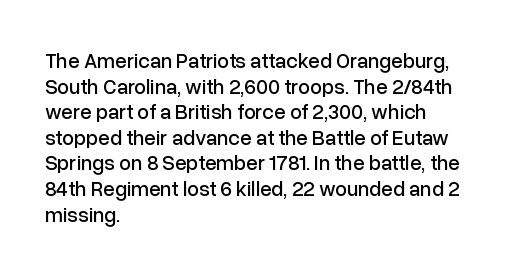
Q: Is the text italic (slanted)? A: No, it is upright.
Q: Is the text underlined? A: No.
Q: How is the paragraph aligned? A: Left-aligned.
Q: Is the spacing between letters normal or unusually wide? A: Normal.
